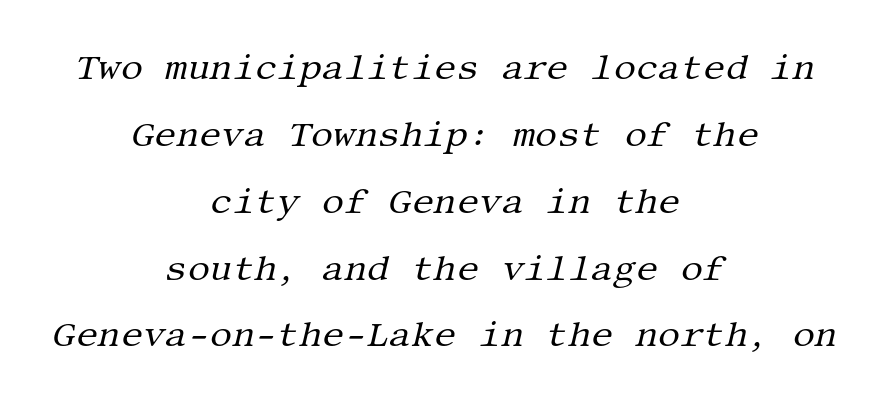
The image shows 35 px regular-weight serif type, italic (leaning right); set centered, loose line spacing (1.91x), normal letter spacing, not underlined; medium stroke contrast and a large x-height.
